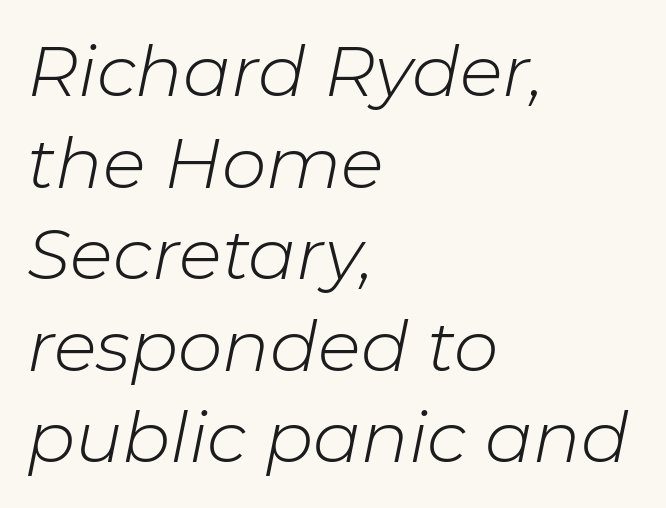
{"italic": "yes", "lean": "right", "slant_degrees": 11, "bold": "no", "weight": "light", "width": "normal", "stroke_contrast": "low", "x_height": "medium", "monospaced": "no", "underline": "no", "align": "left", "line_spacing": "normal", "line_spacing_ratio": 1.29, "letter_spacing": "normal", "letter_spacing_em": 0.0, "glyph_px": 71}
